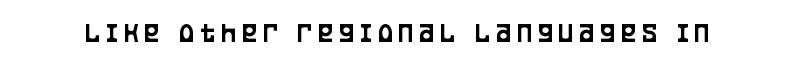
Tall strokes in this sample are plumb rather than angled. This is sans-serif lettering, the kind often seen on screens and signage. Underlining? Definitely not there. Characters follow at a spacing far wider than the type designer built in. A typesetter would call this proportional, since set widths differ per character.
